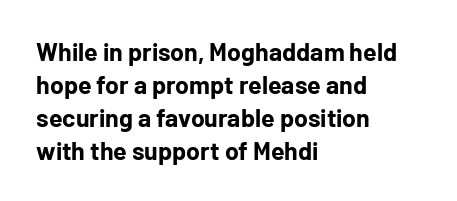
A full-strength bold gives these letters their thick strokes. The gaps between neighbouring characters are ordinary and unremarkable. The lines sit at an ordinary, default distance from one another. Descender tails drop into unmarked territory.
